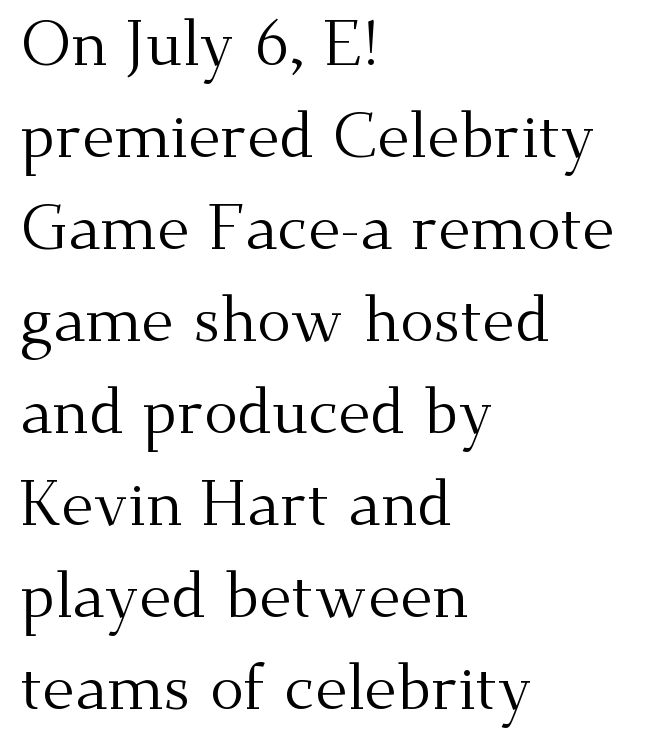
Q: Is the text bold? A: No.
Q: Is the text italic (slanted)? A: No, it is upright.
Q: Is the typeface a serif or a sans-serif typeface? A: Serif.
Q: Is the text underlined? A: No.
Q: How is the paragraph aligned? A: Left-aligned.
Q: Is the spacing between letters normal or unusually wide? A: Normal.
Q: Is the spacing between lines tight, normal or loose? A: Normal.
Q: Width (condensed, normal, or wide)? A: Normal.
Q: Stroke contrast? A: Medium.
Q: x-height? A: Small.
Q: Monospaced? A: No.
